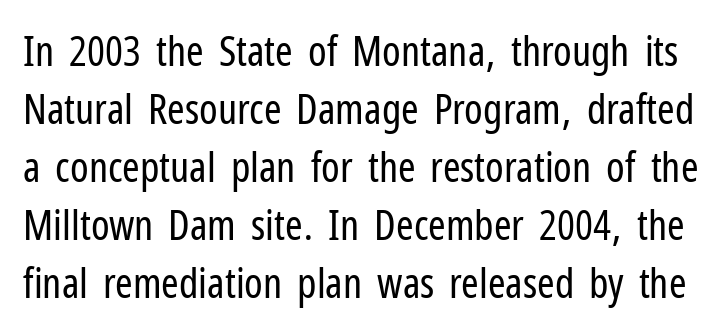
{"serif": "no", "italic": "no", "bold": "no", "weight": "regular", "width": "condensed", "stroke_contrast": "low", "x_height": "medium", "monospaced": "no", "underline": "no", "line_spacing": "normal", "line_spacing_ratio": 1.38, "letter_spacing": "normal", "letter_spacing_em": 0.0, "glyph_px": 42}
